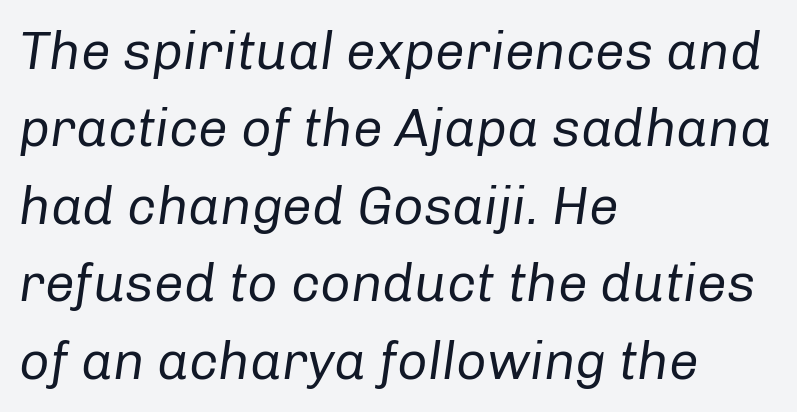
{"italic": "yes", "lean": "right", "slant_degrees": 8, "bold": "no", "weight": "regular", "width": "normal", "stroke_contrast": "low", "x_height": "medium", "monospaced": "no", "underline": "no", "align": "left", "line_spacing": "normal", "line_spacing_ratio": 1.46, "letter_spacing": "normal", "letter_spacing_em": 0.0, "glyph_px": 53}
